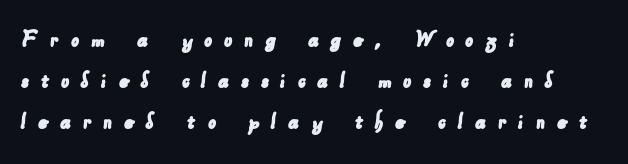
{"underline": "no", "align": "left", "line_spacing": "normal", "line_spacing_ratio": 1.58, "letter_spacing": "wide", "letter_spacing_em": 0.43, "glyph_px": 26}
